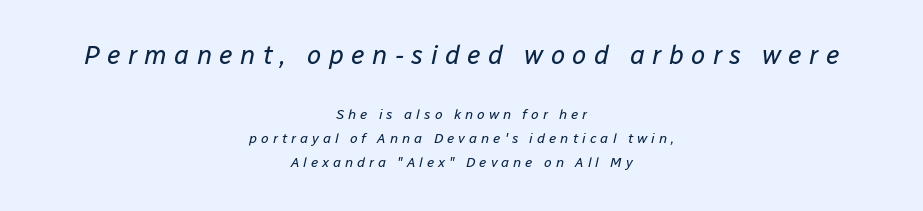
Q: Is the text bold? A: No.
Q: Is the text italic (slanted)? A: Yes, it leans right by about 12 degrees.
Q: Is the text underlined? A: No.
Q: How is the paragraph aligned? A: Centered.
Q: Is the spacing between letters normal or unusually wide? A: Unusually wide.
Q: Which block of text is set in a larger size, the first (top) or the second (bottom)? A: The first (top) one.
